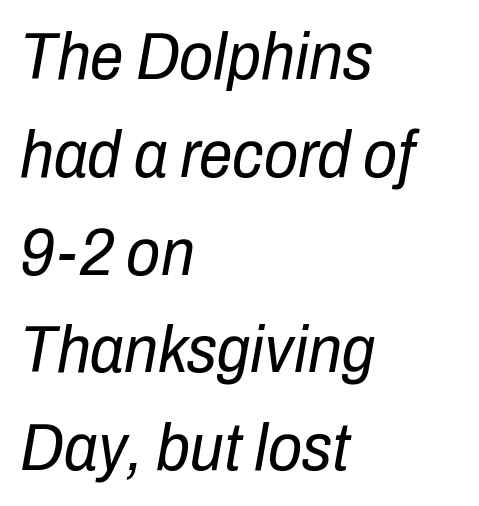
{"italic": "yes", "lean": "right", "slant_degrees": 10, "bold": "no", "weight": "regular", "width": "condensed", "stroke_contrast": "low", "x_height": "medium", "monospaced": "no", "underline": "no", "align": "left", "line_spacing": "normal", "line_spacing_ratio": 1.46, "letter_spacing": "normal", "letter_spacing_em": 0.0, "glyph_px": 67}
